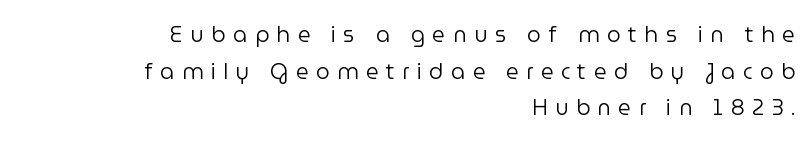
{"italic": "no", "bold": "no", "underline": "no", "align": "right", "line_spacing": "normal", "line_spacing_ratio": 1.67, "letter_spacing": "wide", "letter_spacing_em": 0.34, "glyph_px": 22}
